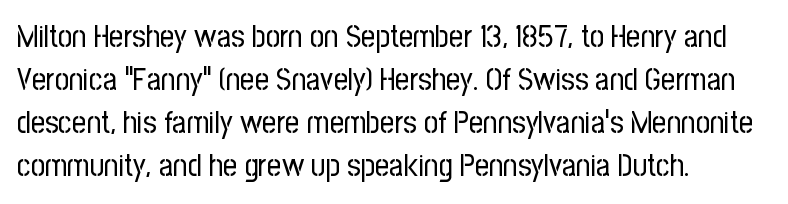
Looks like regular typesetting: each glyph gets only the width it needs. The lettering holds an erect, upright posture throughout. What kind of face is this? One without serifs — a sans. Whoever set this chose a conventional vertical rhythm.
